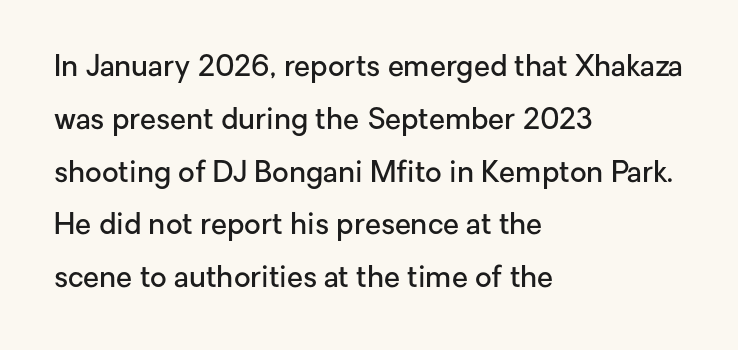
The image shows 29 px semibold sans-serif type, upright; set left-aligned, line spacing 1.82x, normal letter spacing, not underlined; low stroke contrast and a medium x-height.
